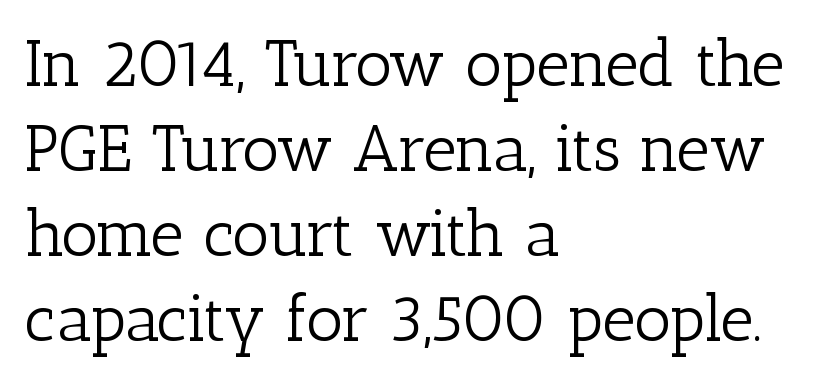
{"serif": "yes", "italic": "no", "bold": "no", "weight": "light", "width": "normal", "stroke_contrast": "low", "x_height": "medium", "monospaced": "no", "underline": "no", "align": "left", "line_spacing": "normal", "line_spacing_ratio": 1.31, "letter_spacing": "normal", "letter_spacing_em": 0.0, "glyph_px": 65}
